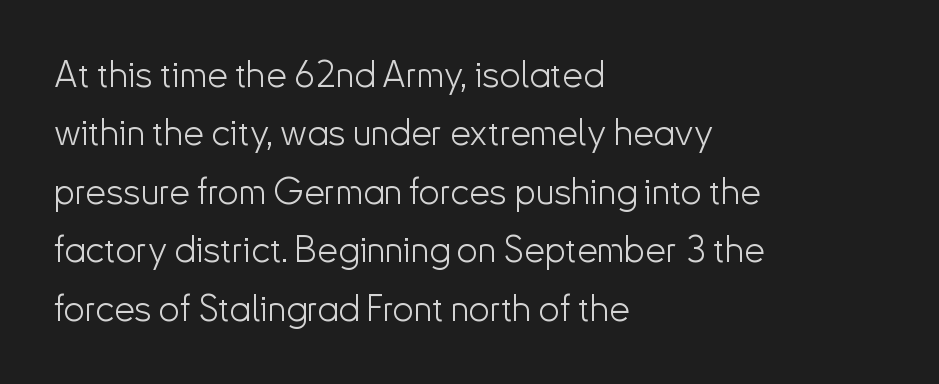
Q: Is the text bold? A: No.
Q: Is the text italic (slanted)? A: No, it is upright.
Q: Is the typeface a serif or a sans-serif typeface? A: Sans-serif.
Q: Is the text underlined? A: No.
Q: How is the paragraph aligned? A: Left-aligned.
Q: Is the spacing between letters normal or unusually wide? A: Normal.
Q: Is the spacing between lines tight, normal or loose? A: Normal.
Q: Width (condensed, normal, or wide)? A: Normal.
Q: Stroke contrast? A: Low.
Q: x-height? A: Small.
Q: Monospaced? A: No.
